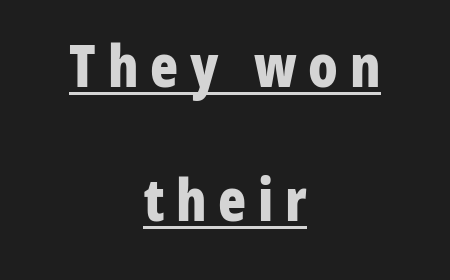
The image shows 58 px bold, condensed sans-serif type, upright; set centered, loose line spacing (2.31x), unusually wide letter spacing (+0.2 em), underlined; low stroke contrast and a medium x-height.
